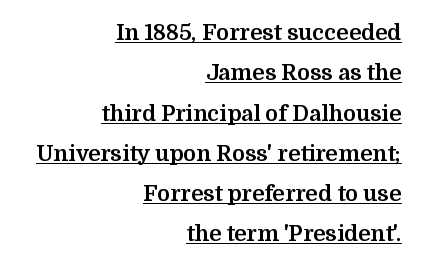
Short note: letters normally spaced. Horizontally, the lines are justified to the trailing edge only. In terms of posture, this sample is upright. Caption: lettering with a line underneath. Compared with an ordinary text face, these strokes are far heavier — a full bold.
